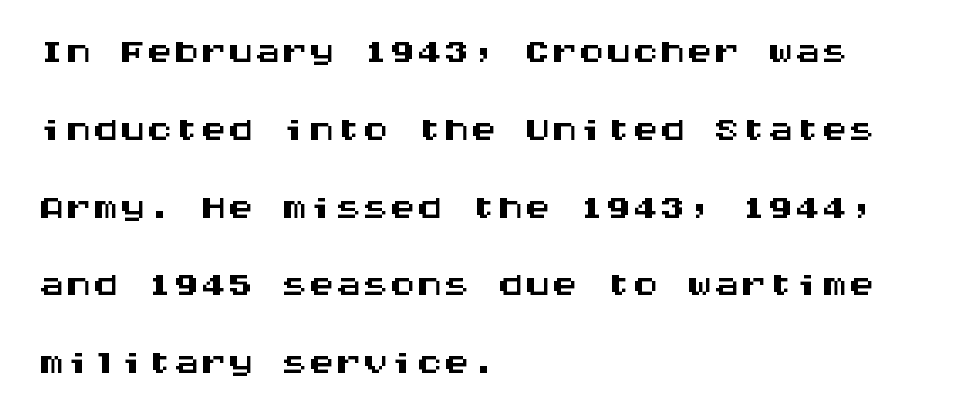
Does extra space separate the letters? No, they use regular spacing. Ascenders rise straight up at ninety degrees. Spacing verdict: monospaced, one width for all characters. Honestly, the row spacing looks completely unremarkable.
